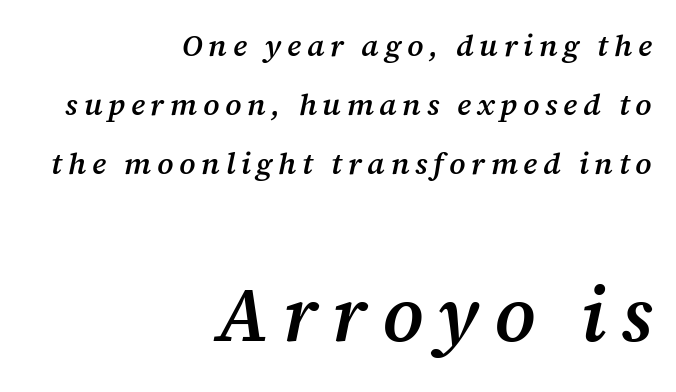
The image shows 76 px semibold serif type, italic (leaning right); set right-aligned, loose line spacing (1.97x), not underlined; the second (bottom) block is 2.53x larger; medium stroke contrast and a medium x-height.
